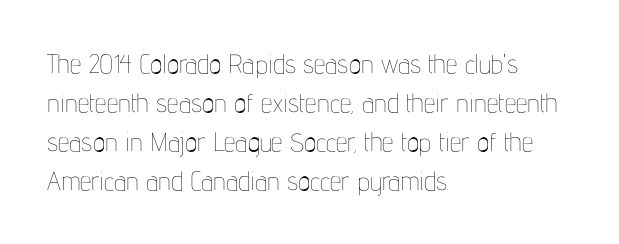
{"italic": "no", "bold": "no", "underline": "no", "align": "left", "line_spacing": "normal", "line_spacing_ratio": 1.5, "letter_spacing": "normal", "letter_spacing_em": 0.0, "glyph_px": 26}
